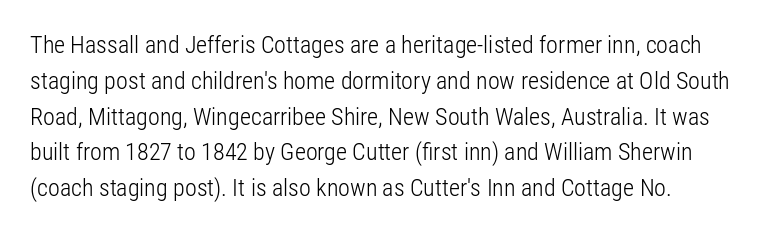
Q: Is the text bold? A: No.
Q: Is the text italic (slanted)? A: No, it is upright.
Q: Is the text underlined? A: No.
Q: Is the spacing between letters normal or unusually wide? A: Normal.
Q: Is the spacing between lines tight, normal or loose? A: Normal.
